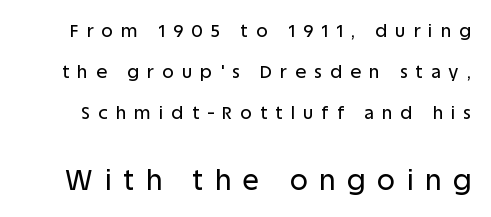
{"italic": "no", "underline": "no", "line_spacing": "loose", "line_spacing_ratio": 2.28, "letter_spacing": "wide", "letter_spacing_em": 0.46, "larger_block": "second", "size_ratio": 1.5, "glyph_px": 27}
